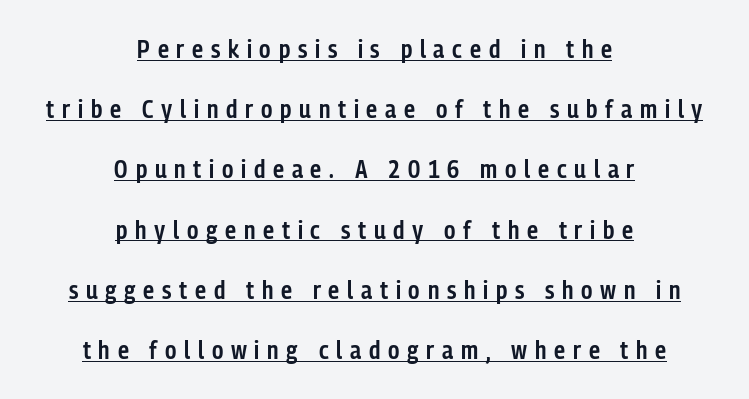
{"italic": "no", "bold": "semi", "underline": "yes", "align": "center", "line_spacing": "loose", "line_spacing_ratio": 2.41, "letter_spacing": "wide", "letter_spacing_em": 0.31, "glyph_px": 25}
